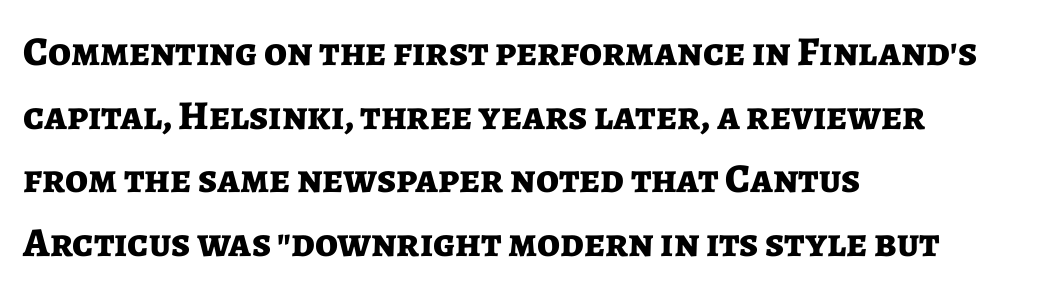
Q: Is the text bold? A: Yes.
Q: Is the text italic (slanted)? A: No, it is upright.
Q: Is the typeface a serif or a sans-serif typeface? A: Sans-serif.
Q: Is the text underlined? A: No.
Q: How is the paragraph aligned? A: Left-aligned.
Q: Is the spacing between letters normal or unusually wide? A: Normal.
Q: Is the spacing between lines tight, normal or loose? A: Normal.
Q: Width (condensed, normal, or wide)? A: Normal.
Q: Stroke contrast? A: Low.
Q: x-height? A: Medium.
Q: Monospaced? A: No.
